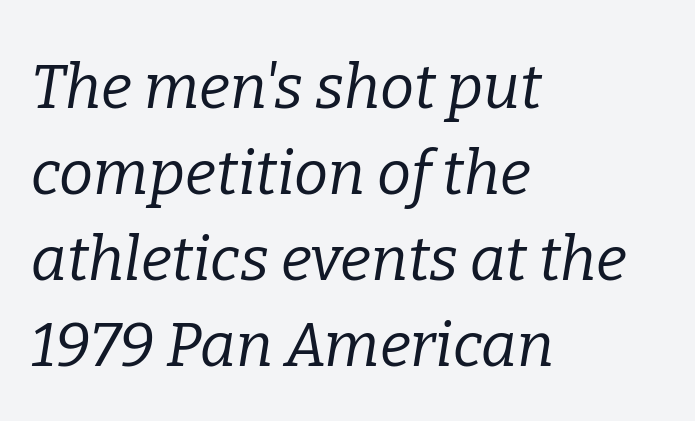
{"serif": "yes", "italic": "yes", "lean": "right", "slant_degrees": 9, "bold": "no", "weight": "regular", "width": "normal", "stroke_contrast": "low", "x_height": "medium", "monospaced": "no", "underline": "no", "align": "left", "line_spacing": "normal", "line_spacing_ratio": 1.41, "letter_spacing": "normal", "letter_spacing_em": 0.0, "glyph_px": 61}
